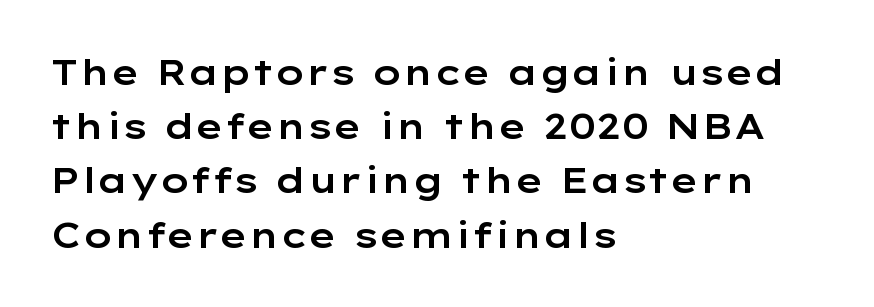
The image shows 35 px wide sans-serif type, upright; set left-aligned, normal line spacing (1.55x), normal letter spacing, not underlined; low stroke contrast and a medium x-height.
